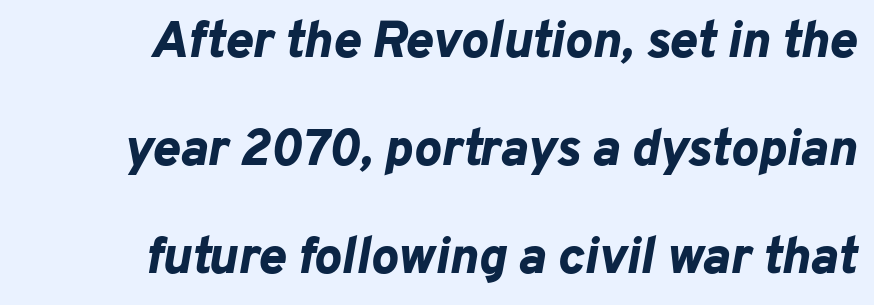
{"italic": "yes", "lean": "right", "slant_degrees": 10, "bold": "yes", "weight": "bold", "width": "normal", "stroke_contrast": "low", "x_height": "medium", "monospaced": "no", "underline": "no", "line_spacing": "loose", "line_spacing_ratio": 2.08, "letter_spacing": "normal", "letter_spacing_em": 0.0, "glyph_px": 52}
